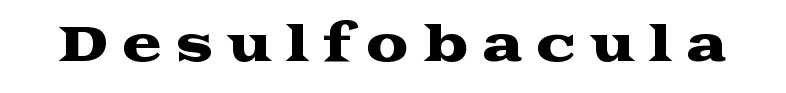
{"serif": "yes", "italic": "no", "width": "wide", "stroke_contrast": "medium", "x_height": "medium", "monospaced": "no", "underline": "no", "letter_spacing": "wide", "letter_spacing_em": 0.27, "glyph_px": 48}
